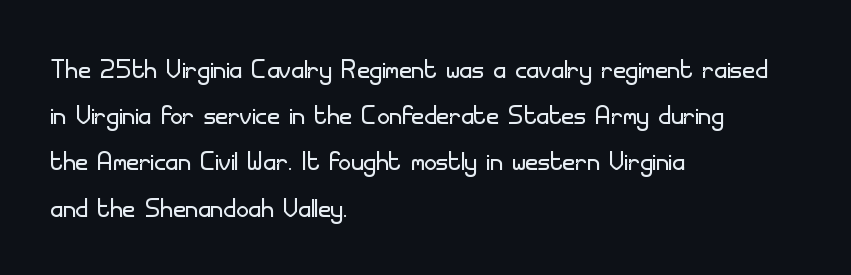
These lines keep a tight, regular rhythm from letter to letter. The passage shown is typed in a proportional face where columns would drift. Quick note: interline space is typical. The text block is weighted toward the left margin, trailing off unevenly rightward. Underline: absent.
